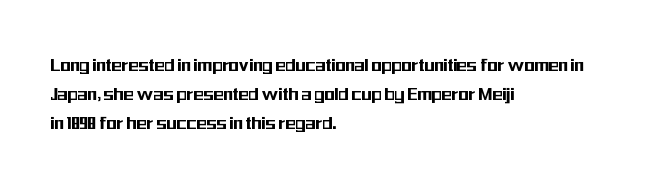
{"italic": "no", "underline": "no", "align": "left", "line_spacing": "normal", "line_spacing_ratio": 1.39, "letter_spacing": "normal", "letter_spacing_em": 0.0, "glyph_px": 21}
